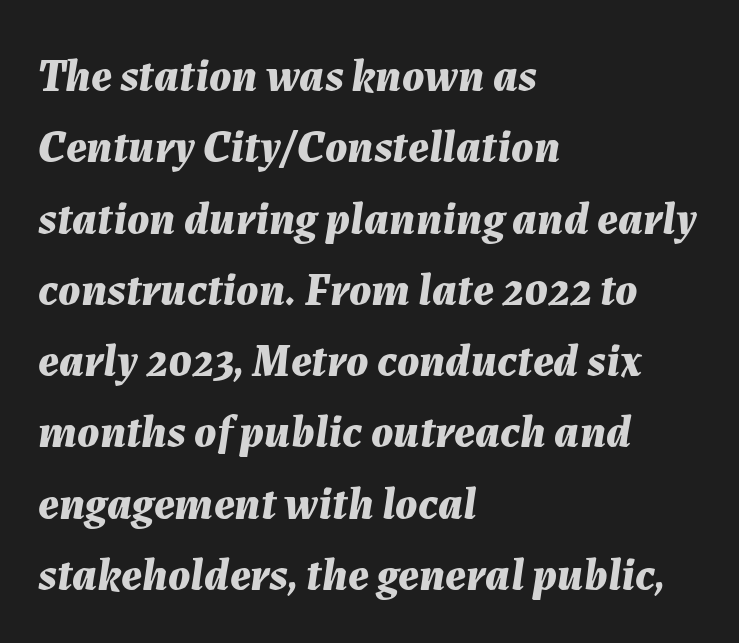
The image shows 46 px bold type, italic (leaning right); set left-aligned, normal line spacing (1.55x), normal letter spacing, not underlined; medium stroke contrast and a medium x-height.
